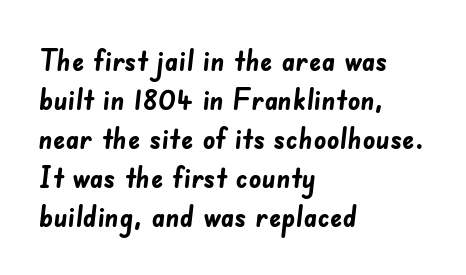
{"serif": "no", "bold": "yes", "weight": "semibold", "width": "normal", "stroke_contrast": "low", "x_height": "small", "monospaced": "no", "underline": "no", "align": "left", "line_spacing": "normal", "line_spacing_ratio": 1.26, "letter_spacing": "normal", "letter_spacing_em": 0.0, "glyph_px": 31}
